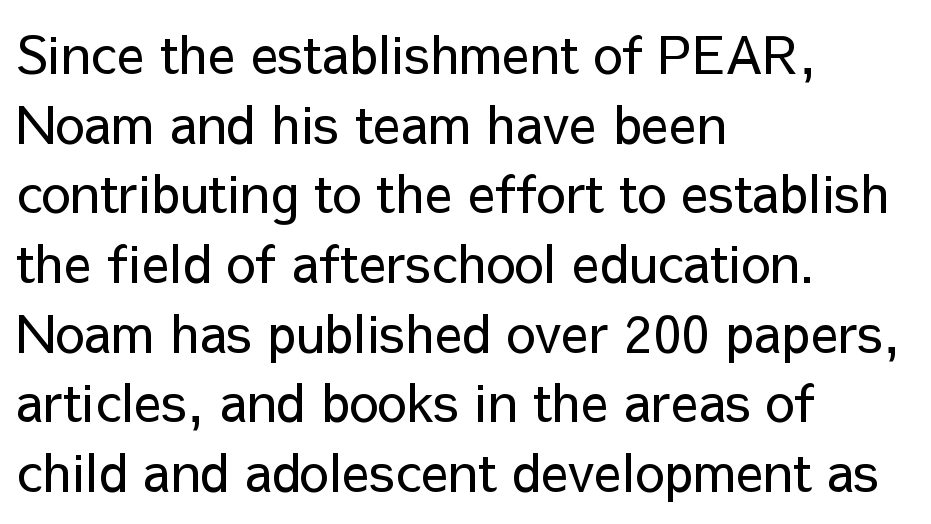
{"serif": "no", "italic": "no", "bold": "no", "weight": "regular", "width": "normal", "stroke_contrast": "low", "x_height": "medium", "monospaced": "no", "underline": "no", "align": "left", "line_spacing": "normal", "line_spacing_ratio": 1.34, "letter_spacing": "normal", "letter_spacing_em": 0.0, "glyph_px": 52}
